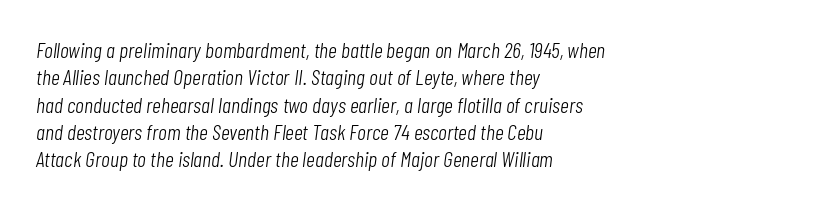
Q: Is the text bold? A: No.
Q: Is the text italic (slanted)? A: Yes, it leans right by about 7 degrees.
Q: Is the text underlined? A: No.
Q: How is the paragraph aligned? A: Left-aligned.
Q: Is the spacing between letters normal or unusually wide? A: Normal.
